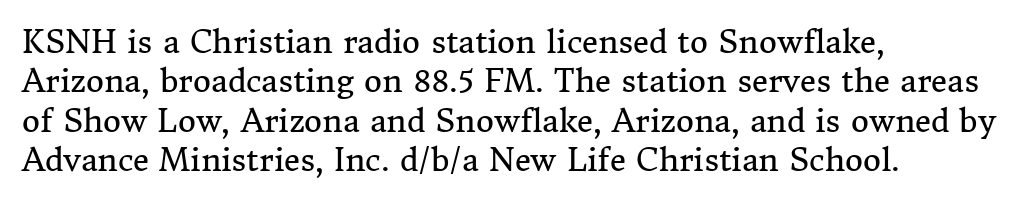
Q: Is the text bold? A: No.
Q: Is the text italic (slanted)? A: No, it is upright.
Q: Is the typeface a serif or a sans-serif typeface? A: Serif.
Q: Is the text underlined? A: No.
Q: How is the paragraph aligned? A: Left-aligned.
Q: Is the spacing between letters normal or unusually wide? A: Normal.
Q: Is the spacing between lines tight, normal or loose? A: Normal.
Q: Width (condensed, normal, or wide)? A: Normal.
Q: Stroke contrast? A: Medium.
Q: x-height? A: Medium.
Q: Monospaced? A: No.
